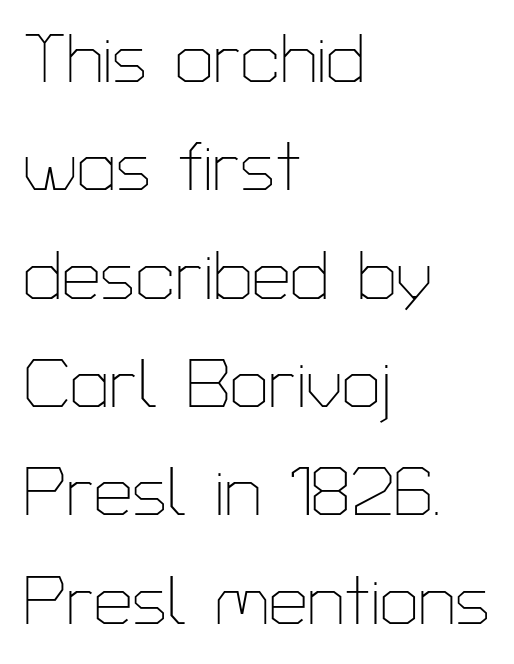
The image shows 69 px thin sans-serif type, upright; set left-aligned, normal line spacing (1.57x), normal letter spacing, not underlined; low stroke contrast and a medium x-height.
